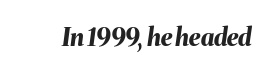
These lines keep a tight, regular rhythm from letter to letter. A bare baseline throughout the passage. Style check: oblique. Strong, thick strokes mark this as bold type.
